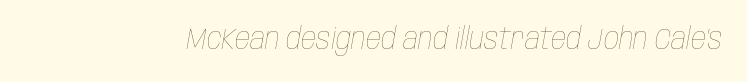
The image shows 30 px thin, condensed type, italic (leaning right); set normal letter spacing, not underlined; low stroke contrast and a large x-height.
